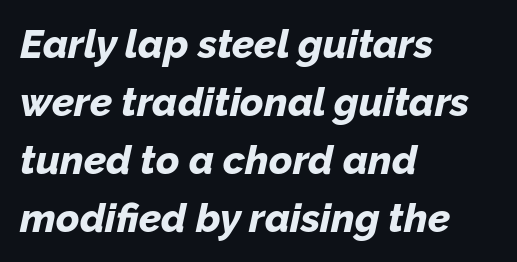
Slant detected: the letters are inclined. Looks like regular typesetting: each glyph gets only the width it needs. Beneath every word, the page is bare. The passage shown stacks its lines at a standard gap. Is the block centered? No — it sits flush against the left margin. I'd describe the lettering as bold — thick and assertive.
